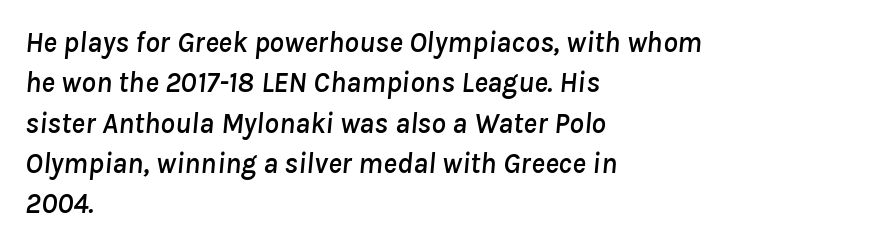
The image shows 29 px text type, italic (leaning right); set left-aligned, normal line spacing (1.39x), normal letter spacing, not underlined; low stroke contrast and a medium x-height.
